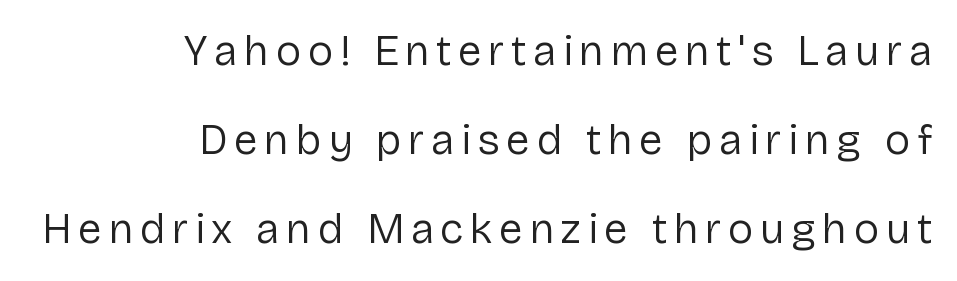
{"serif": "no", "italic": "no", "bold": "no", "weight": "regular", "width": "normal", "stroke_contrast": "low", "x_height": "medium", "monospaced": "no", "underline": "no", "align": "right", "line_spacing": "loose", "line_spacing_ratio": 2.07, "glyph_px": 43}
